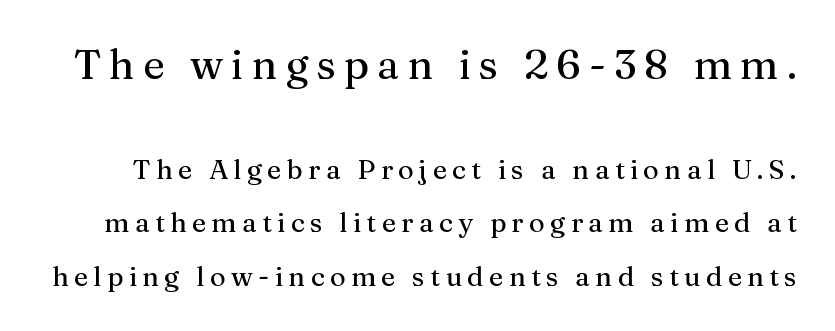
{"serif": "yes", "italic": "no", "width": "normal", "stroke_contrast": "medium", "x_height": "medium", "monospaced": "no", "underline": "no", "line_spacing": "loose", "line_spacing_ratio": 1.98, "letter_spacing": "wide", "letter_spacing_em": 0.2, "larger_block": "first", "size_ratio": 1.52, "glyph_px": 41}
